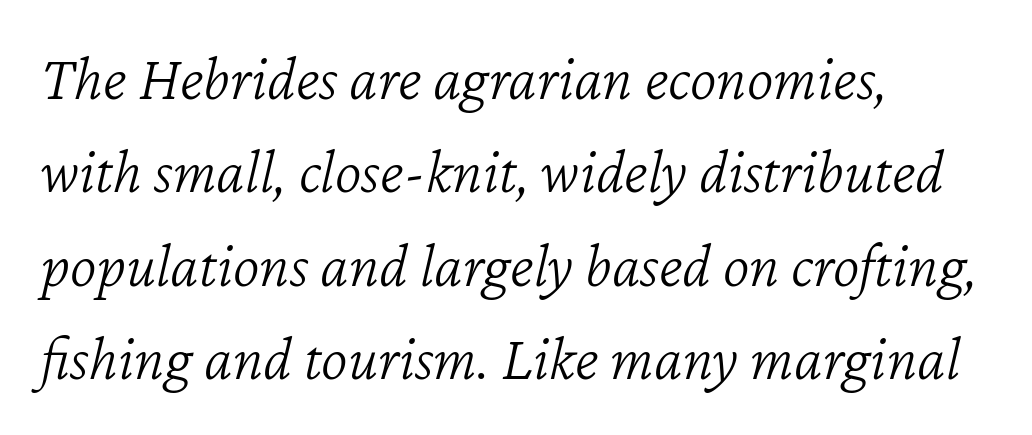
Q: Is the text bold? A: No.
Q: Is the text italic (slanted)? A: Yes, it leans right by about 12 degrees.
Q: Is the text underlined? A: No.
Q: How is the paragraph aligned? A: Left-aligned.
Q: Is the spacing between letters normal or unusually wide? A: Normal.
Q: Is the spacing between lines tight, normal or loose? A: Normal.
Q: Width (condensed, normal, or wide)? A: Normal.
Q: Stroke contrast? A: Low.
Q: x-height? A: Medium.
Q: Monospaced? A: No.
